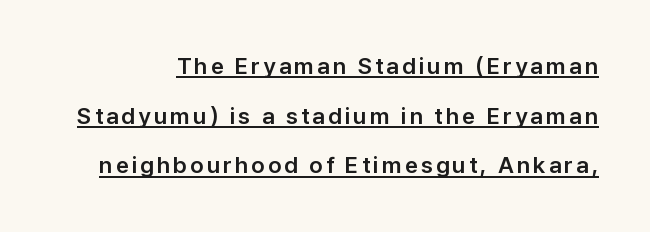
Does the leading feel generous? Absolutely, it's lavish. Like a heading marked for emphasis, these lines bear an underscore. Notice how the stems are strictly vertical — no italics here.
